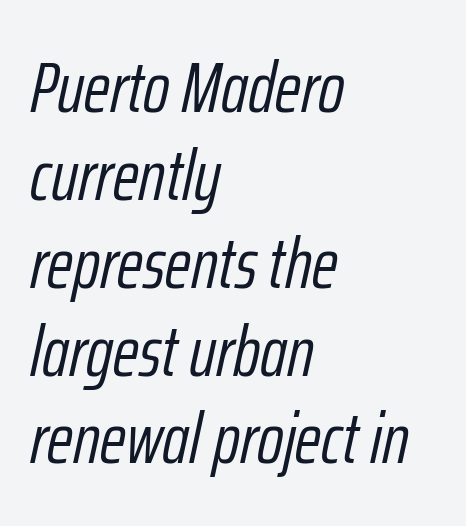
{"italic": "yes", "lean": "right", "slant_degrees": 12, "bold": "no", "weight": "light", "width": "condensed", "stroke_contrast": "low", "x_height": "medium", "monospaced": "no", "underline": "no", "align": "left", "line_spacing_ratio": 1.22, "letter_spacing": "normal", "letter_spacing_em": 0.0, "glyph_px": 72}
